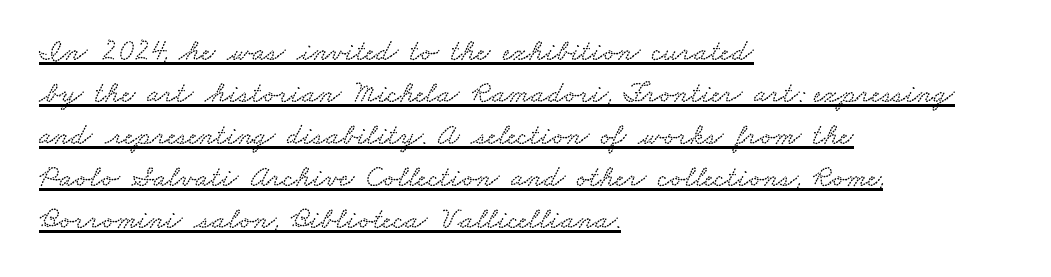
Q: Is the text underlined? A: Yes.
Q: How is the paragraph aligned? A: Left-aligned.
Q: Is the spacing between letters normal or unusually wide? A: Normal.
Q: Is the spacing between lines tight, normal or loose? A: Normal.
Q: Width (condensed, normal, or wide)? A: Wide.
Q: Stroke contrast? A: Low.
Q: x-height? A: Small.
Q: Monospaced? A: No.
